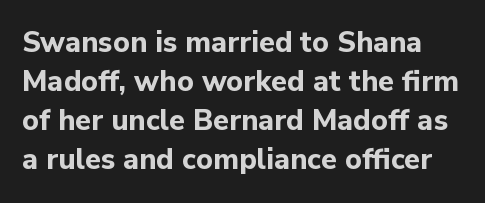
Q: Is the text bold? A: Yes.
Q: Is the text italic (slanted)? A: No, it is upright.
Q: Is the typeface a serif or a sans-serif typeface? A: Sans-serif.
Q: Is the text underlined? A: No.
Q: Is the spacing between letters normal or unusually wide? A: Normal.
Q: Is the spacing between lines tight, normal or loose? A: Normal.
Q: Width (condensed, normal, or wide)? A: Normal.
Q: Stroke contrast? A: Low.
Q: x-height? A: Medium.
Q: Monospaced? A: No.
